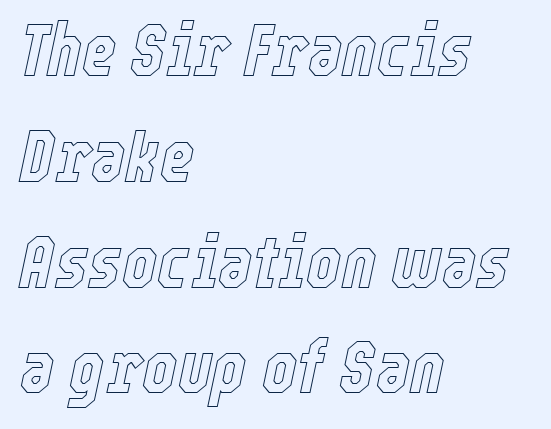
The image shows 74 px condensed type, italic (leaning right); set left-aligned, normal line spacing (1.43x), normal letter spacing, not underlined; a medium x-height.
